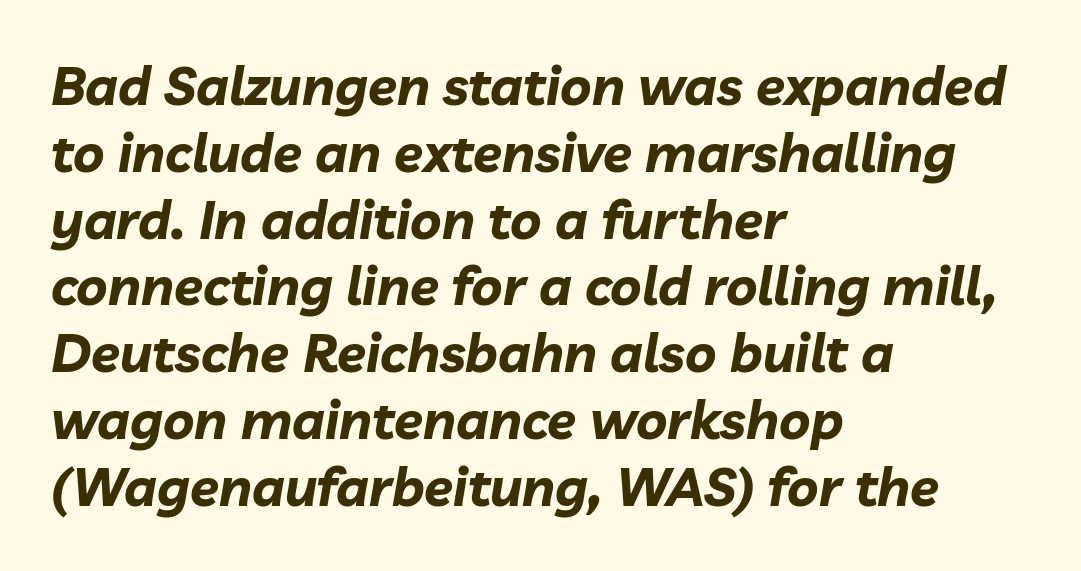
The image shows 53 px bold type, italic (leaning right); set left-aligned, normal line spacing (1.26x), normal letter spacing, not underlined; low stroke contrast and a medium x-height.
